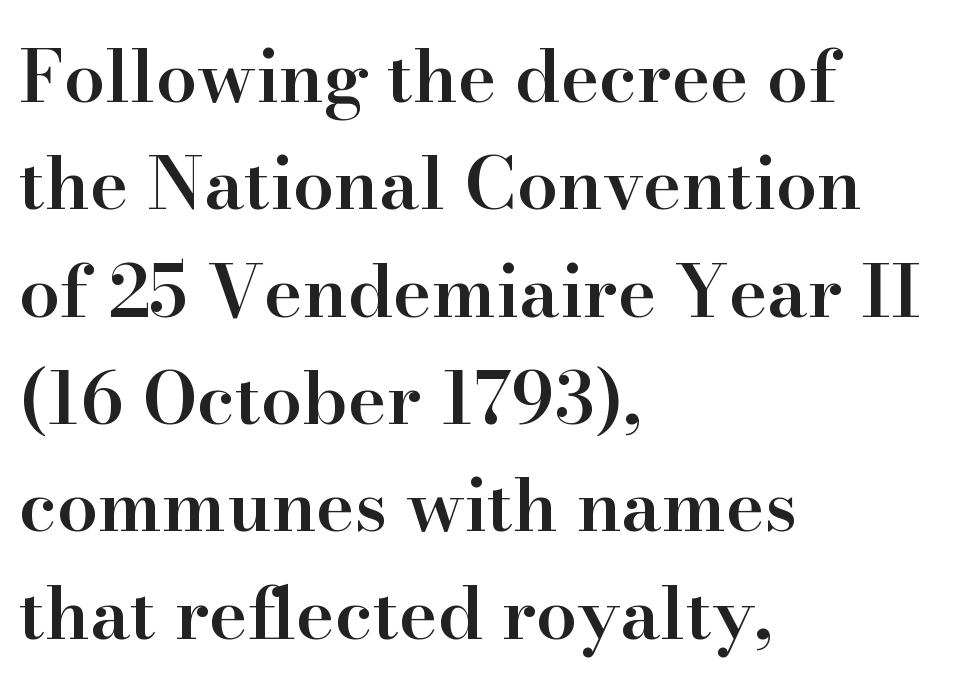
A typesetter would call this proportional, since set widths differ per character. Stroke terminals: seriffed. Clear beneath every line of the passage. The passage shown has conventional tracking throughout. Designer's note — italics off, roman on. Compared with an ordinary text face, these strokes are moderately heavier — a semibold.
